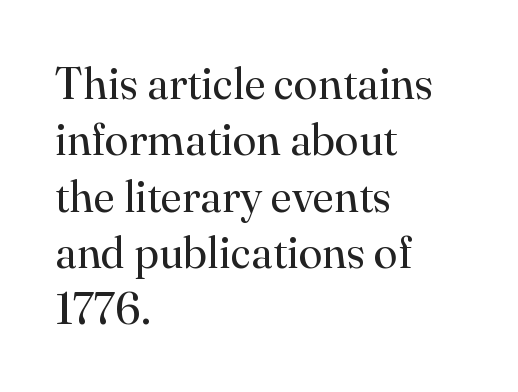
The image shows 44 px regular-weight serif type, upright; set left-aligned, normal line spacing (1.28x), normal letter spacing, not underlined; high stroke contrast and a small x-height.
